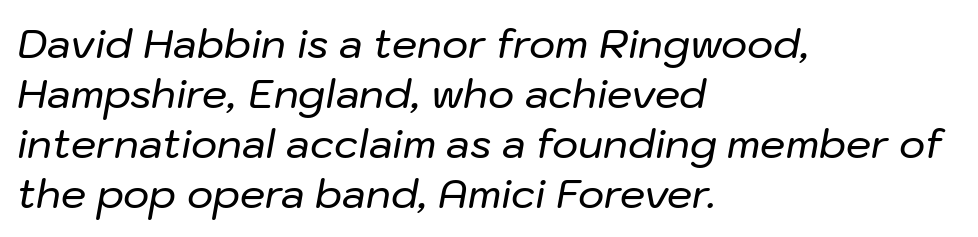
The image shows 40 px text type, italic (leaning right); set left-aligned, normal line spacing (1.25x), normal letter spacing, not underlined; low stroke contrast and a medium x-height.
